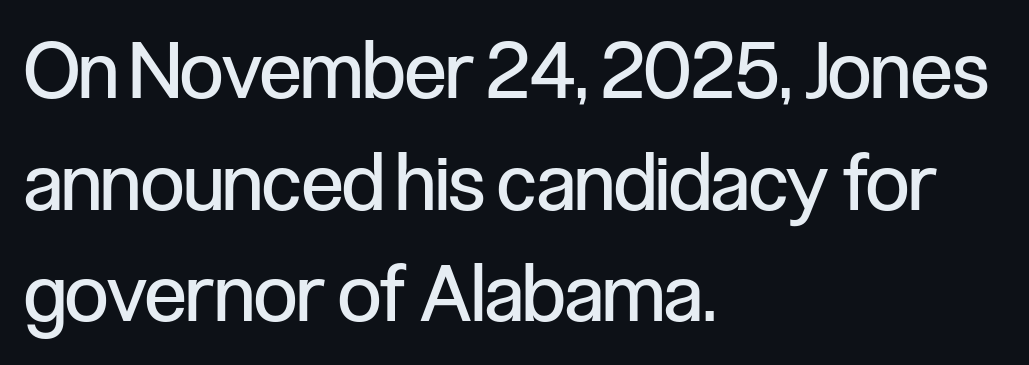
Q: Is the text bold? A: No.
Q: Is the text italic (slanted)? A: No, it is upright.
Q: Is the typeface a serif or a sans-serif typeface? A: Sans-serif.
Q: Is the text underlined? A: No.
Q: How is the paragraph aligned? A: Left-aligned.
Q: Is the spacing between letters normal or unusually wide? A: Normal.
Q: Is the spacing between lines tight, normal or loose? A: Normal.
Q: Width (condensed, normal, or wide)? A: Condensed.
Q: Stroke contrast? A: Low.
Q: x-height? A: Medium.
Q: Monospaced? A: No.
